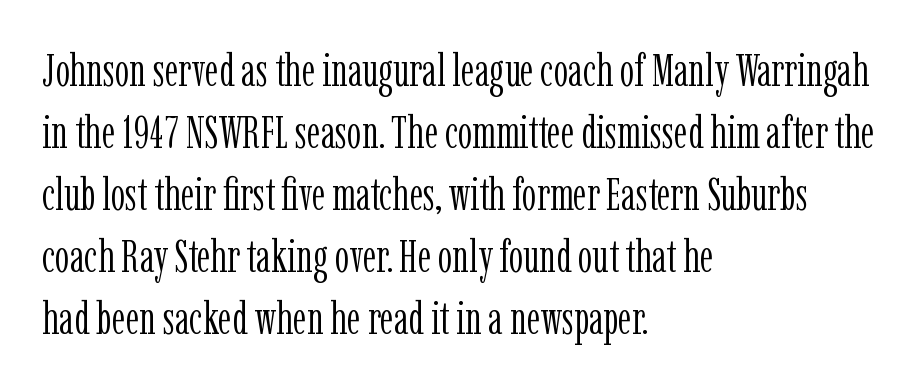
The image shows 46 px light, condensed serif type, upright; set left-aligned, normal line spacing (1.35x), normal letter spacing, not underlined; low stroke contrast and a medium x-height.
